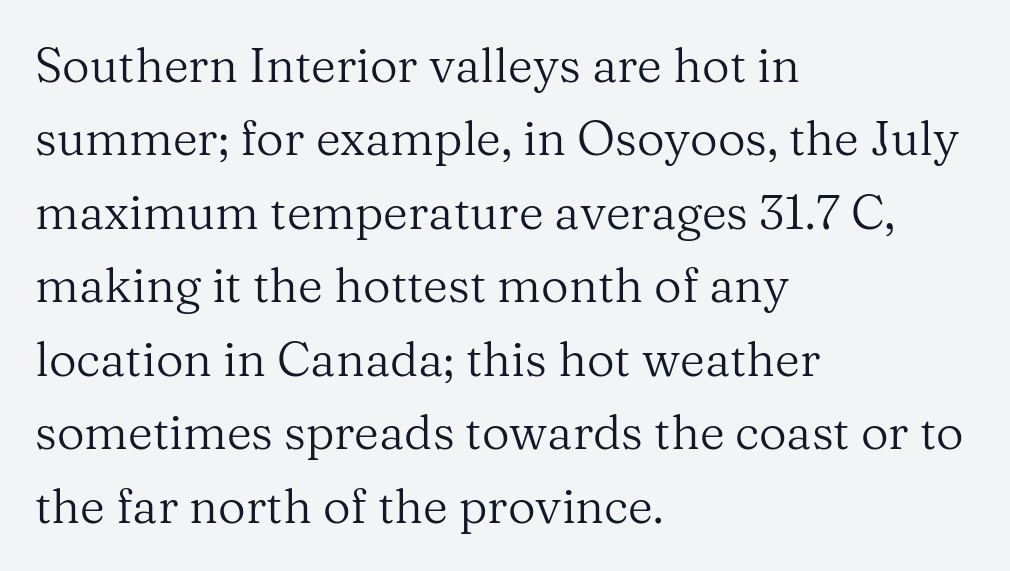
{"serif": "yes", "italic": "no", "bold": "no", "weight": "regular", "width": "normal", "stroke_contrast": "medium", "x_height": "medium", "monospaced": "no", "underline": "no", "align": "left", "line_spacing": "normal", "line_spacing_ratio": 1.53, "letter_spacing": "normal", "letter_spacing_em": 0.0, "glyph_px": 48}
